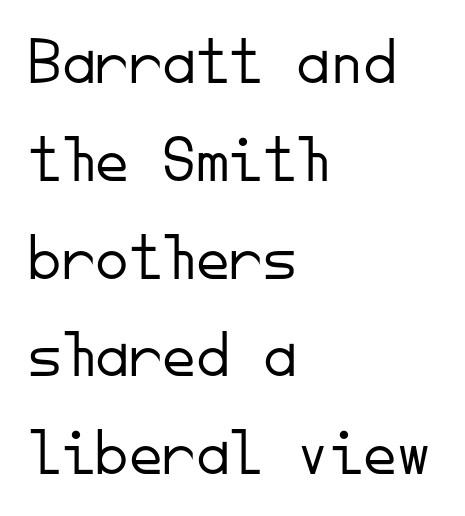
{"serif": "no", "italic": "no", "bold": "no", "weight": "light", "width": "normal", "stroke_contrast": "low", "x_height": "small", "monospaced": "yes", "underline": "no", "align": "left", "line_spacing": "normal", "line_spacing_ratio": 1.46, "letter_spacing": "normal", "letter_spacing_em": 0.0, "glyph_px": 67}
